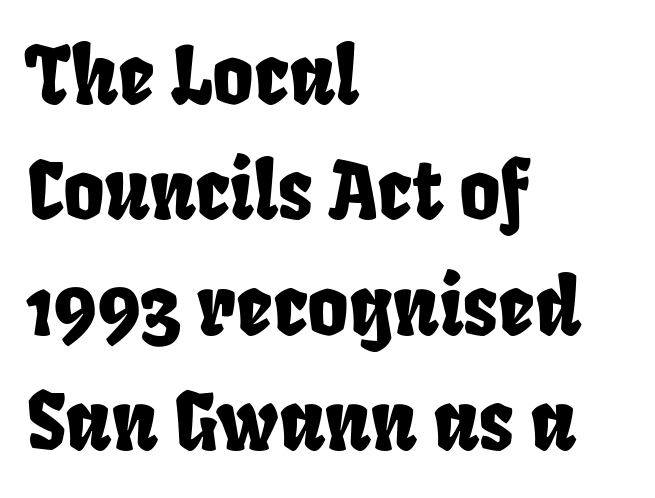
{"serif": "no", "width": "condensed", "stroke_contrast": "low", "x_height": "large", "monospaced": "no", "underline": "no", "align": "left", "line_spacing": "normal", "line_spacing_ratio": 1.46, "letter_spacing": "normal", "letter_spacing_em": 0.0, "glyph_px": 79}
